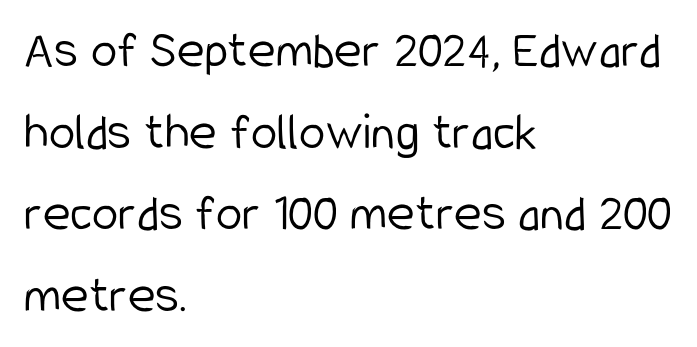
Q: Is the text bold? A: No.
Q: Is the text italic (slanted)? A: No, it is upright.
Q: Is the typeface a serif or a sans-serif typeface? A: Sans-serif.
Q: Is the text underlined? A: No.
Q: How is the paragraph aligned? A: Left-aligned.
Q: Is the spacing between letters normal or unusually wide? A: Normal.
Q: Is the spacing between lines tight, normal or loose? A: Normal.
Q: Width (condensed, normal, or wide)? A: Condensed.
Q: Stroke contrast? A: Low.
Q: x-height? A: Medium.
Q: Monospaced? A: No.
